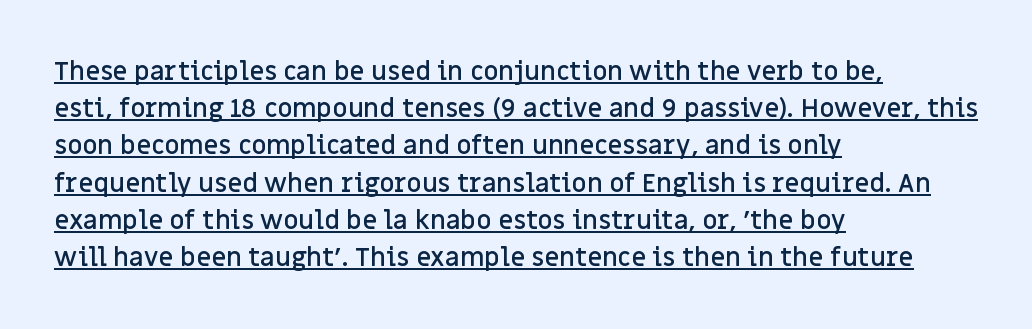
Q: Is the text bold? A: Semi-bold.
Q: Is the text italic (slanted)? A: No, it is upright.
Q: Is the text underlined? A: Yes.
Q: How is the paragraph aligned? A: Left-aligned.
Q: Is the spacing between letters normal or unusually wide? A: Normal.
Q: Is the spacing between lines tight, normal or loose? A: Normal.
